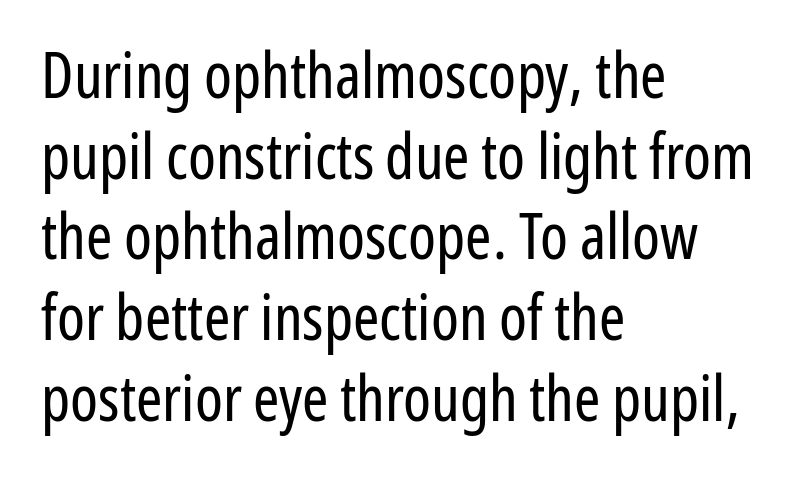
The image shows 63 px regular-weight, condensed sans-serif type, upright; set left-aligned, normal line spacing (1.28x), normal letter spacing, not underlined; low stroke contrast and a medium x-height.
